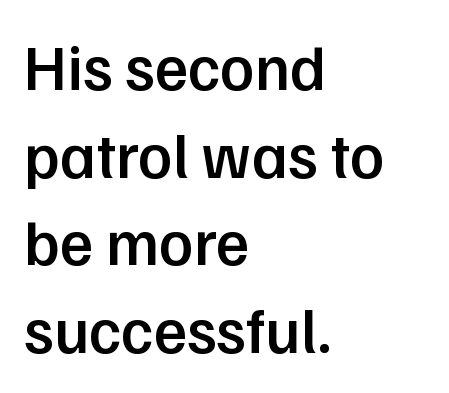
Q: Is the text bold? A: Semi-bold.
Q: Is the text italic (slanted)? A: No, it is upright.
Q: Is the typeface a serif or a sans-serif typeface? A: Sans-serif.
Q: Is the text underlined? A: No.
Q: How is the paragraph aligned? A: Left-aligned.
Q: Is the spacing between letters normal or unusually wide? A: Normal.
Q: Is the spacing between lines tight, normal or loose? A: Normal.
Q: Width (condensed, normal, or wide)? A: Normal.
Q: Stroke contrast? A: Low.
Q: x-height? A: Medium.
Q: Monospaced? A: No.
